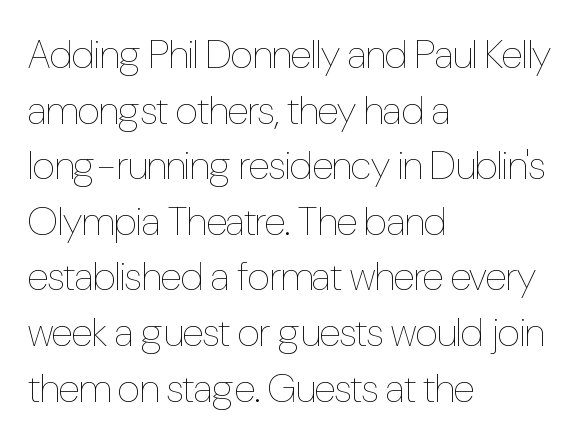
The zone under the glyphs is completely vacant. On a weight scale, this lands at 450 or below. Character widths vary here, with narrow letters taking less room than wide ones. Successive baselines arrive at the customary interval.
